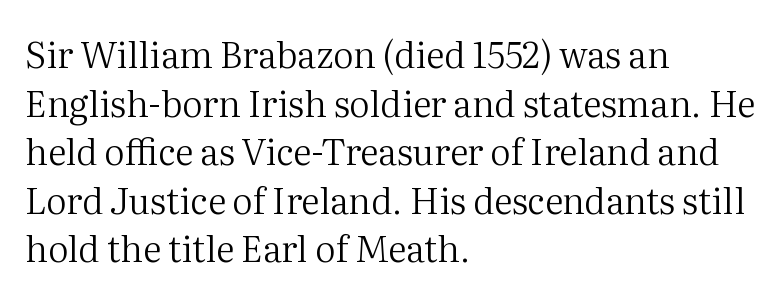
These lines are rendered in a variable-pitch font. Ink coverage per letter is moderate at most. The gap between lines stays unmarked. Honestly, the letter spacing is just normal — you wouldn't notice it.
